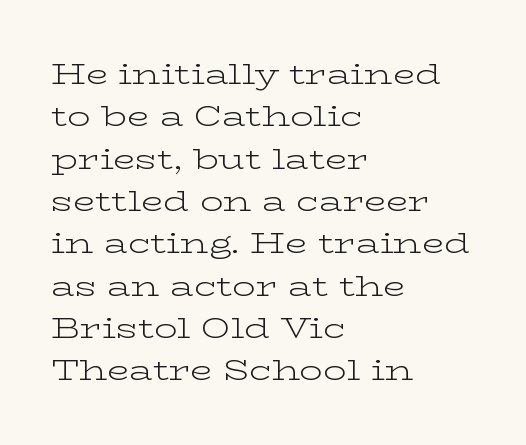
The image shows 29 px light, wide serif type, upright; set left-aligned, normal line spacing (1.46x), normal letter spacing, not underlined; low stroke contrast and a medium x-height.
